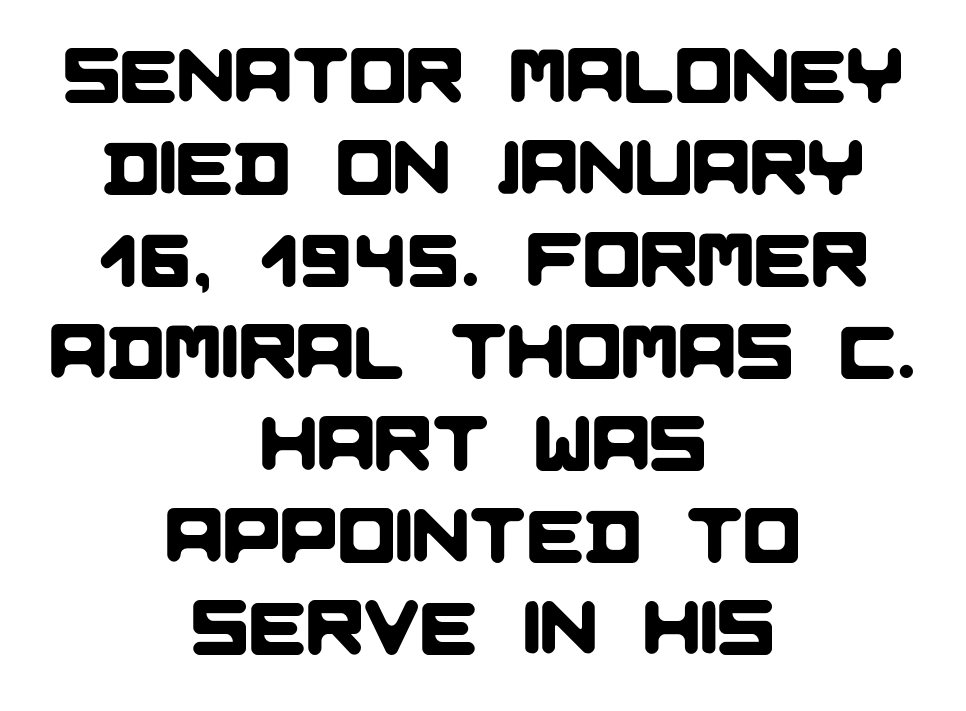
Q: Is the typeface a serif or a sans-serif typeface? A: Sans-serif.
Q: Is the text underlined? A: No.
Q: How is the paragraph aligned? A: Centered.
Q: Is the spacing between letters normal or unusually wide? A: Normal.
Q: Width (condensed, normal, or wide)? A: Normal.
Q: Stroke contrast? A: Low.
Q: x-height? A: Large.
Q: Monospaced? A: No.
